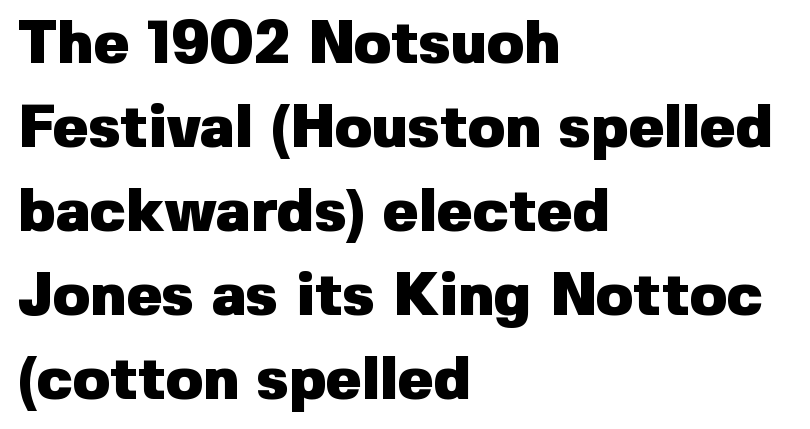
Inter-character spacing is left at the font's built-in metrics. If you drew a line through each stem, it would be perfectly vertical. The rendering anchors every line to the left-hand side. Glance below the letters and you will spot only blank space. The rendering shows plain stroke endings on the letterforms — a sans-serif design.
